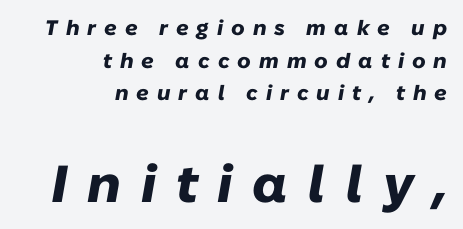
The passage shown is typed in a proportional face where columns would drift. Successive baselines arrive at the customary interval. Descenders hang freely into open space. Pretty heavy lettering here — definitely bold.
